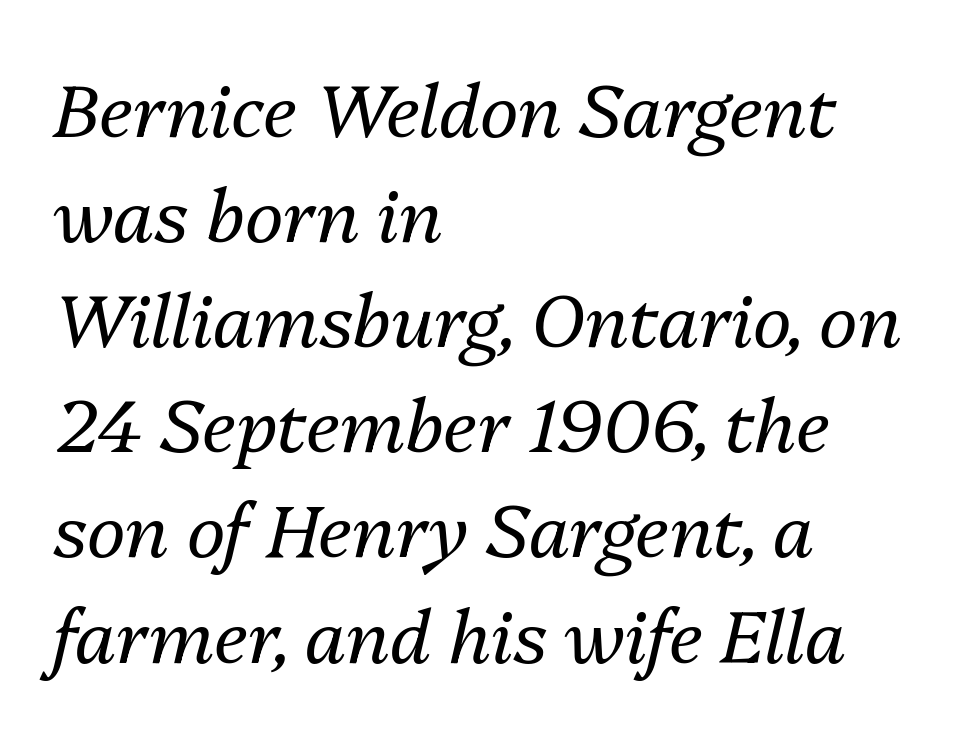
Emphasis-style slanted type is in use. Leading: standard. Weight class: somewhere from thin through regular. Has an underline been added? It has not. Each letter keeps its own natural width here, so spacing adapts to shape. Is the block centered? No — it sits flush against the left margin.
